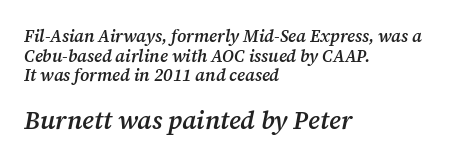
A clean baseline with only descenders dipping below it. Does the bottom block carry the larger type? Yes, it does. Short note: letters normally spaced. Yep, that's italic — everything's leaning.
